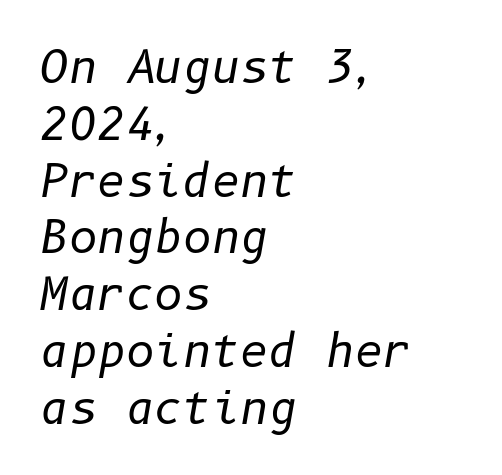
Each stroke keeps to a modest, everyday thickness or less. Every row of glyphs begins at an identical x-position on the left. A typesetter would call this zero additional tracking. These lines sit exactly where default settings would place them.
